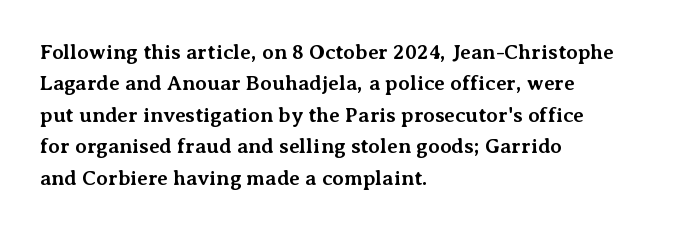
The image shows 21 px bold type, upright; set left-aligned, normal line spacing (1.5x), normal letter spacing, not underlined.
